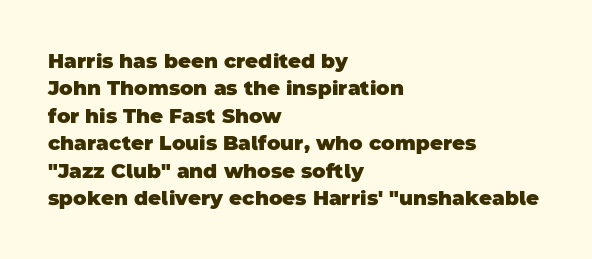
Q: Is the text bold? A: Yes.
Q: Is the text underlined? A: No.
Q: How is the paragraph aligned? A: Left-aligned.
Q: Is the spacing between letters normal or unusually wide? A: Normal.
Q: Is the spacing between lines tight, normal or loose? A: Normal.
